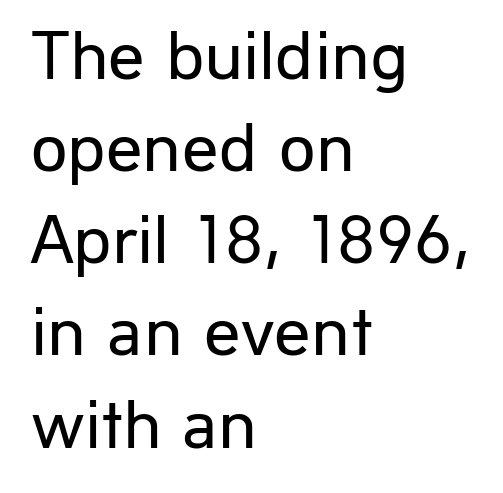
The typesetting does not lean heavy: it is not bold. Normally led — the rows are evenly, conventionally spaced. You could not count columns in this text — the font is proportionally spaced. Letter spacing: default. All the whitespace from short lines collects on the right. The face used here is a sans, in the tradition of grotesques and geometrics.
